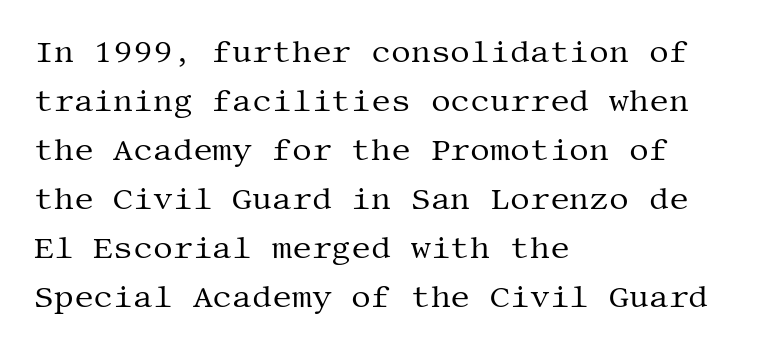
{"serif": "yes", "italic": "no", "bold": "no", "weight": "regular", "width": "normal", "stroke_contrast": "medium", "x_height": "large", "underline": "no", "align": "left", "line_spacing": "normal", "line_spacing_ratio": 1.58, "letter_spacing": "normal", "letter_spacing_em": 0.0, "glyph_px": 31}
